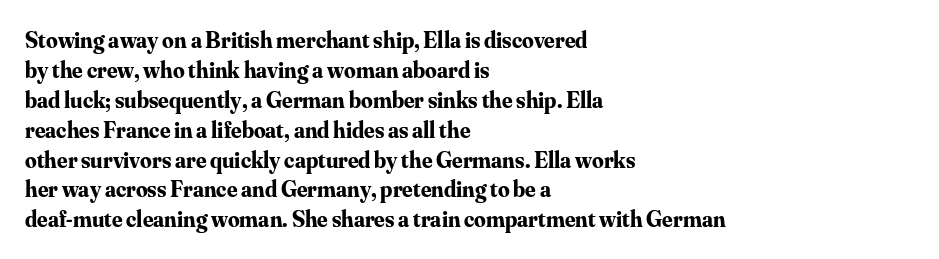
{"italic": "no", "bold": "yes", "underline": "no", "align": "left", "line_spacing": "normal", "line_spacing_ratio": 1.3, "letter_spacing": "normal", "letter_spacing_em": 0.0, "glyph_px": 23}
